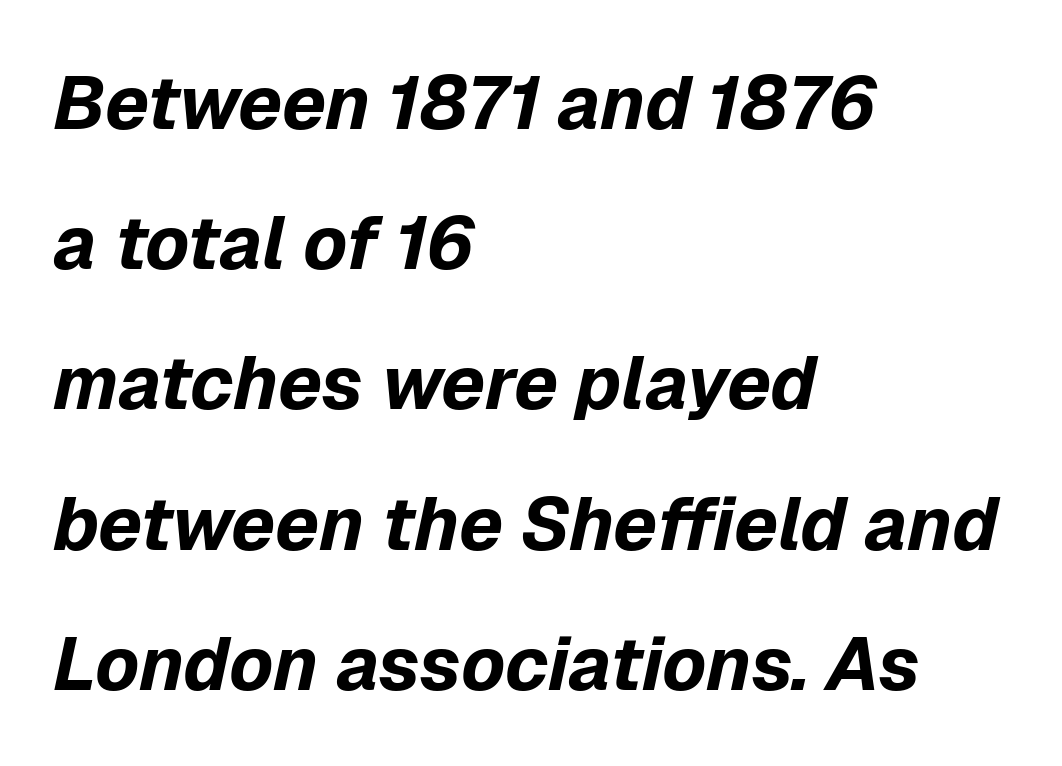
Q: Is the text bold? A: Yes.
Q: Is the text italic (slanted)? A: Yes, it leans right by about 12 degrees.
Q: Is the text underlined? A: No.
Q: How is the paragraph aligned? A: Left-aligned.
Q: Is the spacing between letters normal or unusually wide? A: Normal.
Q: Width (condensed, normal, or wide)? A: Normal.
Q: Stroke contrast? A: Low.
Q: x-height? A: Medium.
Q: Monospaced? A: No.
